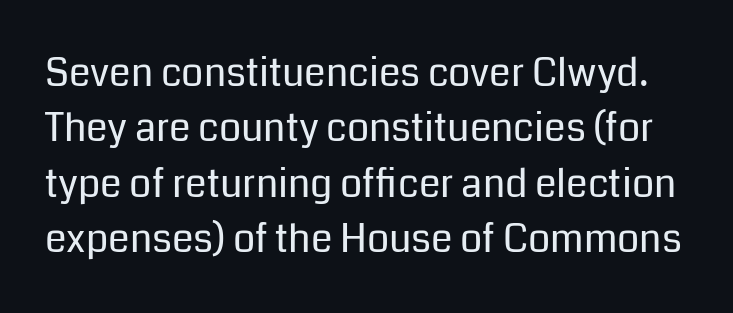
Q: Is the text bold? A: No.
Q: Is the text italic (slanted)? A: No, it is upright.
Q: Is the typeface a serif or a sans-serif typeface? A: Sans-serif.
Q: Is the text underlined? A: No.
Q: Is the spacing between letters normal or unusually wide? A: Normal.
Q: Is the spacing between lines tight, normal or loose? A: Normal.
Q: Width (condensed, normal, or wide)? A: Normal.
Q: Stroke contrast? A: Low.
Q: x-height? A: Medium.
Q: Monospaced? A: No.
